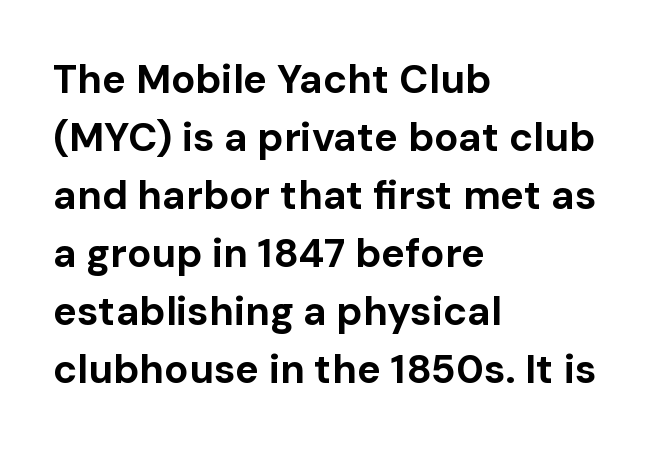
Strong, thick strokes mark this as bold type. A classic flush-left, rag-right setting is used for this passage. Anything drawn beneath the words? Only blank space. The rendering uses a moderate line-height, typical for paragraphs. Stroke terminals: plain, sans-serif.
